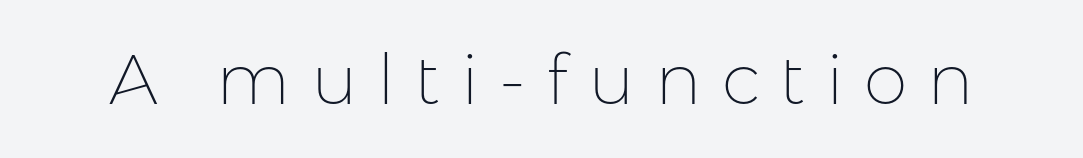
The image shows 70 px thin sans-serif type, upright; set unusually wide letter spacing (+0.29 em), not underlined; low stroke contrast and a medium x-height.
